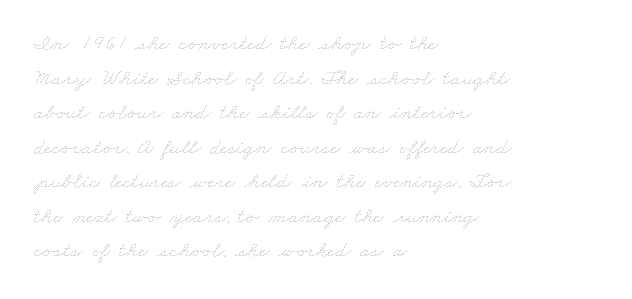
{"bold": "no", "underline": "no", "align": "left", "line_spacing": "normal", "line_spacing_ratio": 1.57, "letter_spacing": "normal", "letter_spacing_em": 0.0, "glyph_px": 22}
